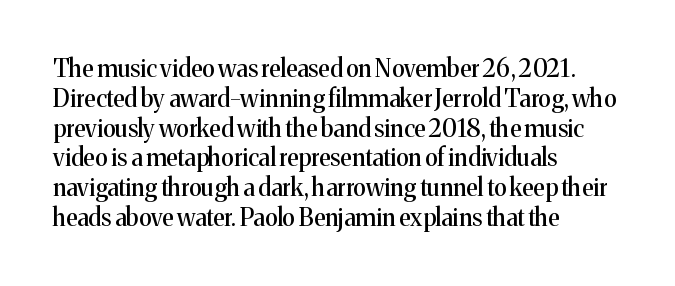
This sample uses an upright cut, with every glyph sitting square on the baseline. The space beneath each line is pristine and unruled. Short note: letters normally spaced. A classic flush-left, rag-right setting is used for this passage.
